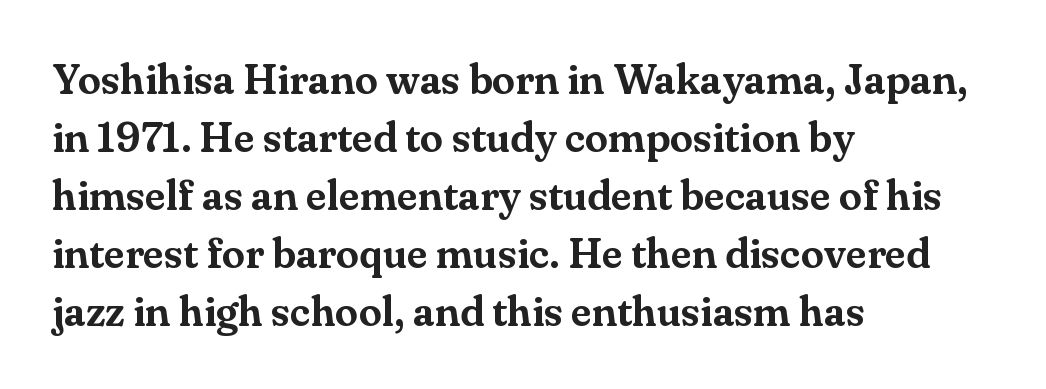
The image shows 42 px serif type, upright; set left-aligned, normal line spacing (1.38x), normal letter spacing, not underlined; medium stroke contrast and a small x-height.
